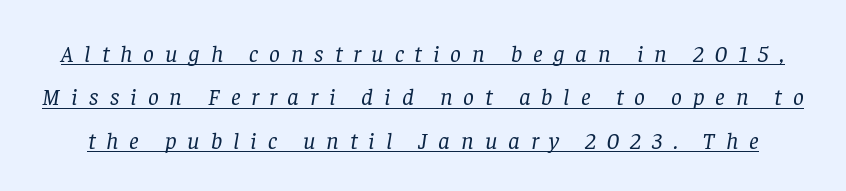
Q: Is the text bold? A: No.
Q: Is the text italic (slanted)? A: Yes, it leans right by about 8 degrees.
Q: Is the text underlined? A: Yes.
Q: Is the spacing between letters normal or unusually wide? A: Unusually wide.
